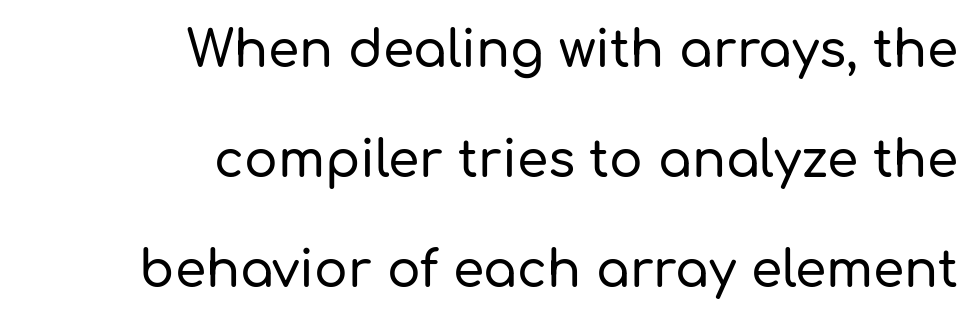
Interline gaps are noticeably wide in this sample. Looks like regular typesetting: each glyph gets only the width it needs. What stands out about the letter spacing? Nothing — it is the standard amount. Honestly, there is no underline to notice here at all. The lines are quadded right. These lines are composed in type without serifs.
